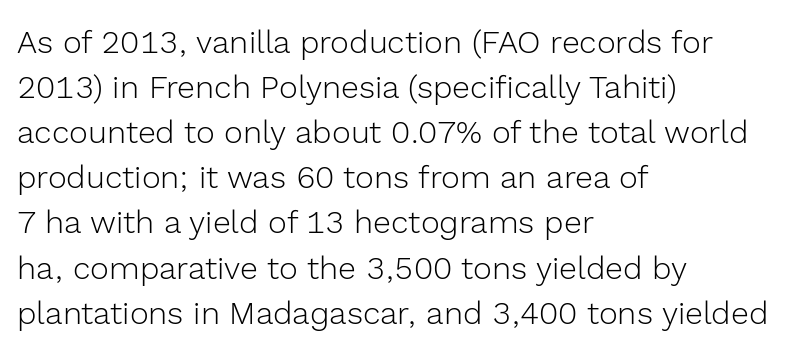
The space beneath each line is pristine and unruled. Short note: letters normally spaced. In terms of posture, this sample is upright. This block has exactly the height ordinary leading produces. Look at the bottom of the vertical strokes: they stop flat, with no serifs. One-word summary of the alignment: left.
